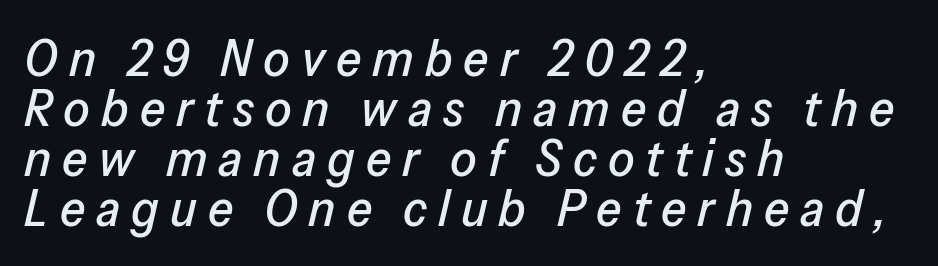
Q: Is the text italic (slanted)? A: Yes, it leans right by about 13 degrees.
Q: Is the text underlined? A: No.
Q: How is the paragraph aligned? A: Left-aligned.
Q: Is the spacing between letters normal or unusually wide? A: Unusually wide.
Q: Is the spacing between lines tight, normal or loose? A: Tight.
Q: Width (condensed, normal, or wide)? A: Normal.
Q: Stroke contrast? A: Low.
Q: x-height? A: Medium.
Q: Monospaced? A: No.
